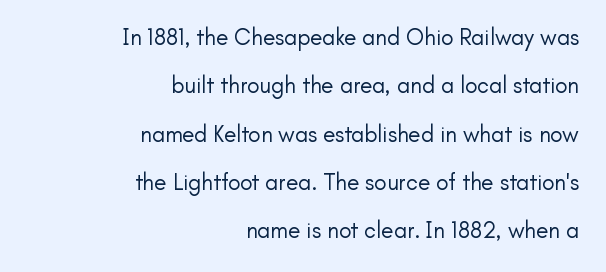
{"italic": "no", "bold": "no", "underline": "no", "align": "right", "line_spacing": "loose", "line_spacing_ratio": 2.1, "letter_spacing": "normal", "letter_spacing_em": 0.0, "glyph_px": 23}
